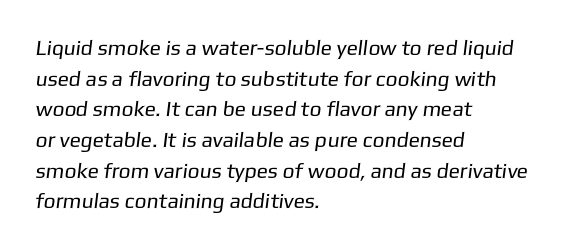
{"bold": "no", "underline": "no", "align": "left", "line_spacing": "normal", "line_spacing_ratio": 1.46, "letter_spacing": "normal", "letter_spacing_em": 0.0, "glyph_px": 21}
